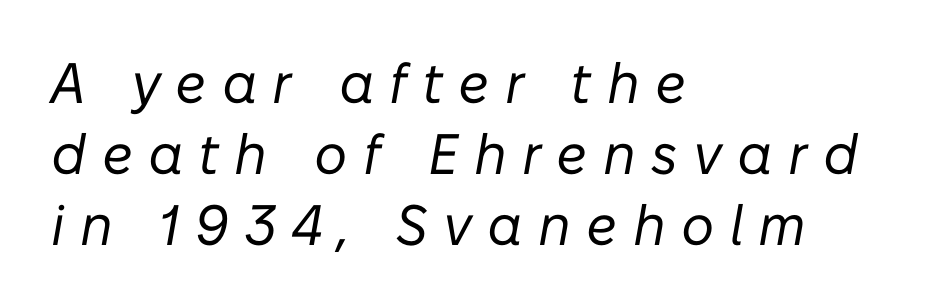
Q: Is the text bold? A: No.
Q: Is the text italic (slanted)? A: Yes, it leans right by about 10 degrees.
Q: Is the text underlined? A: No.
Q: How is the paragraph aligned? A: Left-aligned.
Q: Is the spacing between letters normal or unusually wide? A: Unusually wide.
Q: Is the spacing between lines tight, normal or loose? A: Normal.
Q: Width (condensed, normal, or wide)? A: Normal.
Q: Stroke contrast? A: Low.
Q: x-height? A: Medium.
Q: Monospaced? A: No.
